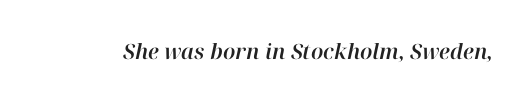
{"italic": "yes", "lean": "right", "slant_degrees": 12, "underline": "no", "letter_spacing": "normal", "letter_spacing_em": 0.0, "glyph_px": 21}
